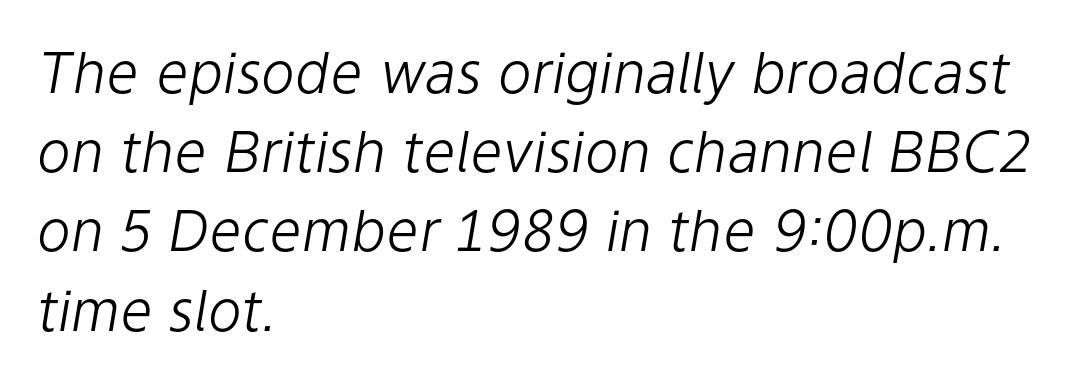
Q: Is the text bold? A: No.
Q: Is the text italic (slanted)? A: Yes, it leans right by about 9 degrees.
Q: Is the text underlined? A: No.
Q: How is the paragraph aligned? A: Left-aligned.
Q: Is the spacing between letters normal or unusually wide? A: Normal.
Q: Is the spacing between lines tight, normal or loose? A: Normal.
Q: Width (condensed, normal, or wide)? A: Normal.
Q: Stroke contrast? A: Low.
Q: x-height? A: Medium.
Q: Monospaced? A: No.
